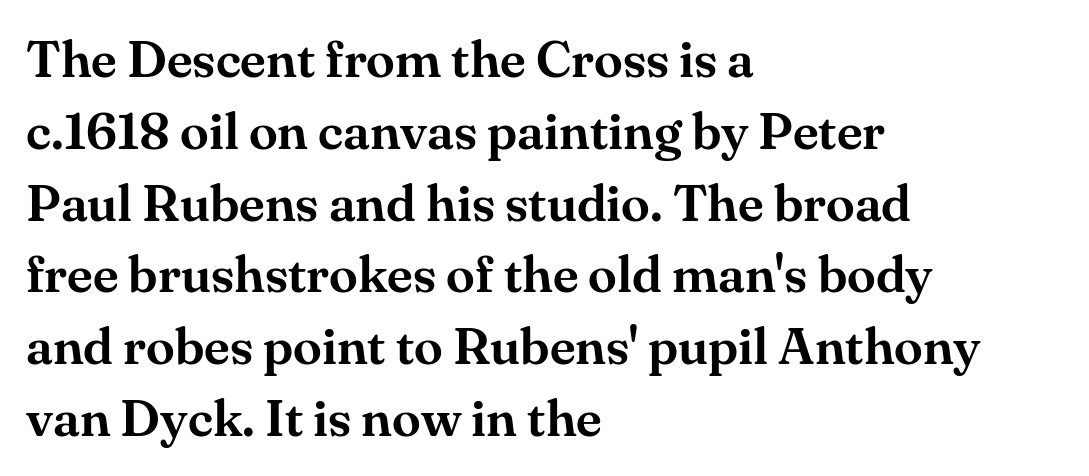
The rendering uses natural spacing where letterforms have individual widths. The font's upright variant was chosen for this text. Every row of glyphs begins at an identical x-position on the left. Does the type have serifs? Yes, each stem ends in a small foot. Is the letter spacing exaggerated? No — it looks like the ordinary default. Bare-footed words on every line.
